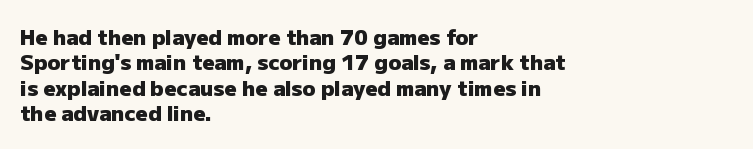
Q: Is the text bold? A: Yes.
Q: Is the text italic (slanted)? A: No, it is upright.
Q: Is the text underlined? A: No.
Q: How is the paragraph aligned? A: Left-aligned.
Q: Is the spacing between letters normal or unusually wide? A: Normal.
